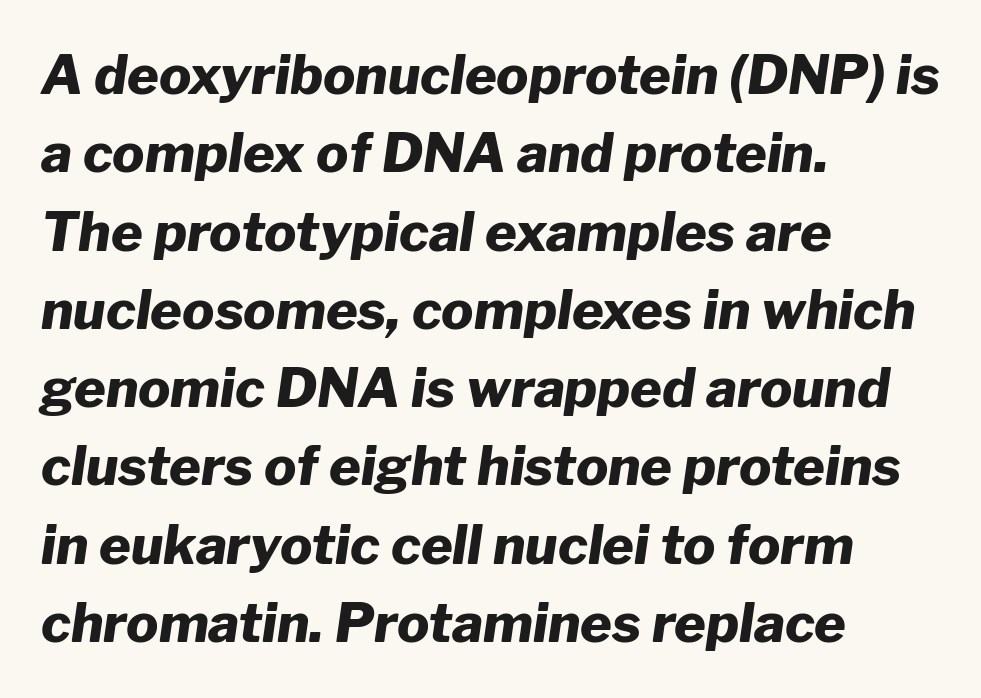
Weight check: bold — yes, fully. Letter spacing: default. This sample has the flowing, uneven cadence of proportional lettering. Yep, that's italic — everything's leaning.
